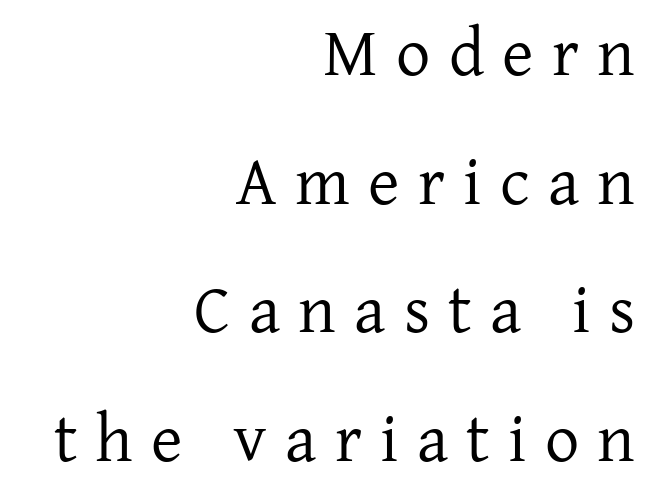
Q: Is the text bold? A: No.
Q: Is the text italic (slanted)? A: No, it is upright.
Q: Is the typeface a serif or a sans-serif typeface? A: Serif.
Q: Is the text underlined? A: No.
Q: How is the paragraph aligned? A: Right-aligned.
Q: Is the spacing between letters normal or unusually wide? A: Unusually wide.
Q: Width (condensed, normal, or wide)? A: Normal.
Q: Stroke contrast? A: Low.
Q: x-height? A: Medium.
Q: Monospaced? A: No.
